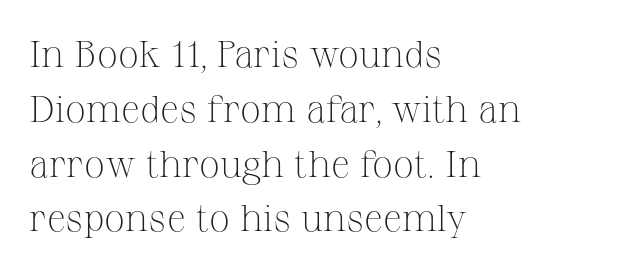
Q: Is the text bold? A: No.
Q: Is the text italic (slanted)? A: No, it is upright.
Q: Is the typeface a serif or a sans-serif typeface? A: Serif.
Q: Is the text underlined? A: No.
Q: How is the paragraph aligned? A: Left-aligned.
Q: Is the spacing between letters normal or unusually wide? A: Normal.
Q: Is the spacing between lines tight, normal or loose? A: Normal.
Q: Width (condensed, normal, or wide)? A: Normal.
Q: Stroke contrast? A: Medium.
Q: x-height? A: Medium.
Q: Monospaced? A: No.
